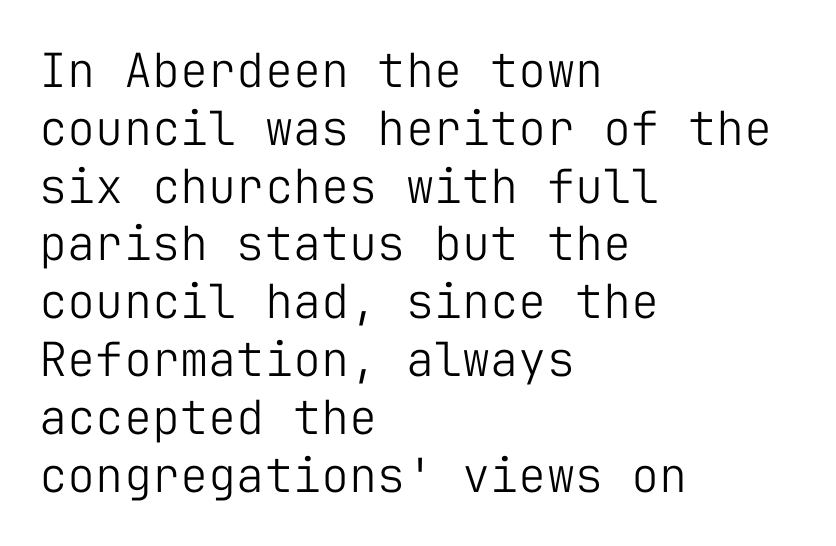
{"serif": "no", "italic": "no", "bold": "no", "weight": "light", "width": "normal", "stroke_contrast": "low", "x_height": "medium", "monospaced": "yes", "underline": "no", "align": "left", "line_spacing_ratio": 1.23, "letter_spacing": "normal", "letter_spacing_em": 0.0, "glyph_px": 47}
